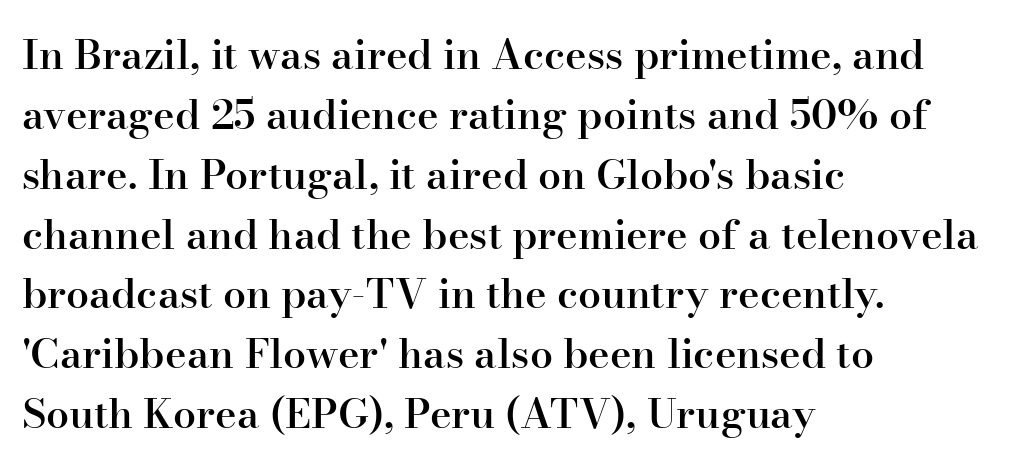
Q: Is the text bold? A: Semi-bold.
Q: Is the text italic (slanted)? A: No, it is upright.
Q: Is the typeface a serif or a sans-serif typeface? A: Serif.
Q: Is the text underlined? A: No.
Q: How is the paragraph aligned? A: Left-aligned.
Q: Is the spacing between letters normal or unusually wide? A: Normal.
Q: Is the spacing between lines tight, normal or loose? A: Normal.
Q: Width (condensed, normal, or wide)? A: Normal.
Q: Stroke contrast? A: High.
Q: x-height? A: Small.
Q: Monospaced? A: No.
